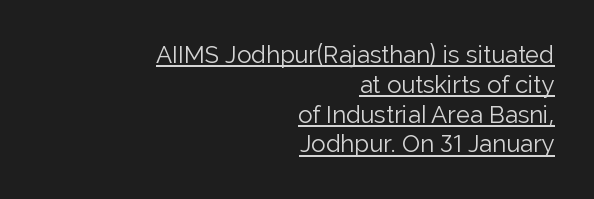
Q: Is the text bold? A: No.
Q: Is the text italic (slanted)? A: No, it is upright.
Q: Is the text underlined? A: Yes.
Q: How is the paragraph aligned? A: Right-aligned.
Q: Is the spacing between letters normal or unusually wide? A: Normal.
